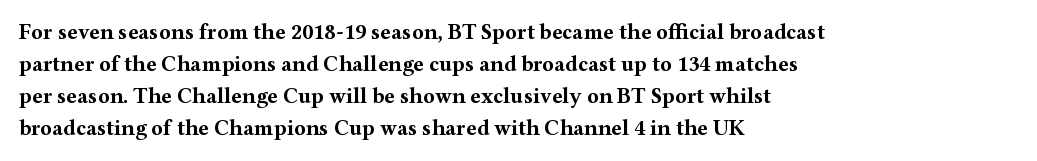
The image shows 22 px bold type, upright; set left-aligned, normal line spacing (1.46x), normal letter spacing, not underlined.
